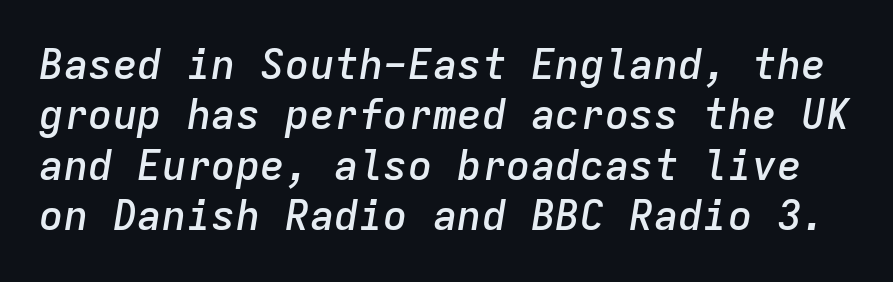
Q: Is the text bold? A: Semi-bold.
Q: Is the text italic (slanted)? A: Yes, it leans right by about 9 degrees.
Q: Is the text underlined? A: No.
Q: Is the spacing between letters normal or unusually wide? A: Normal.
Q: Width (condensed, normal, or wide)? A: Normal.
Q: Stroke contrast? A: Low.
Q: x-height? A: Medium.
Q: Monospaced? A: Yes.
